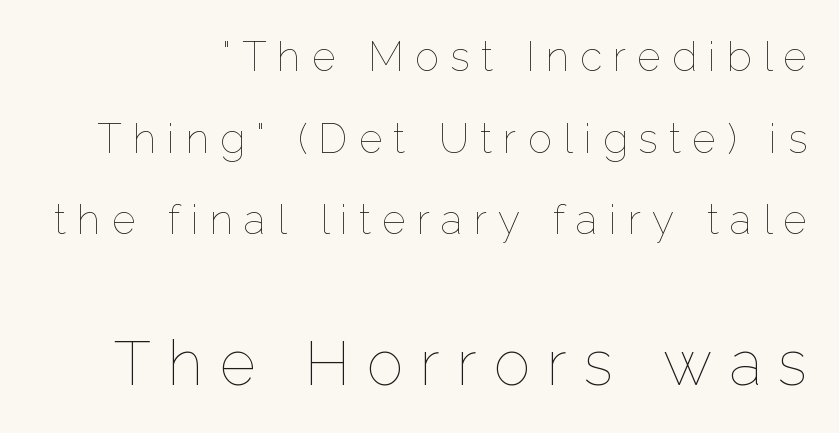
The image shows 62 px thin type, upright; set loose line spacing (1.99x), unusually wide letter spacing (+0.27 em), not underlined; the second (bottom) block is 1.51x larger; low stroke contrast and a medium x-height.
